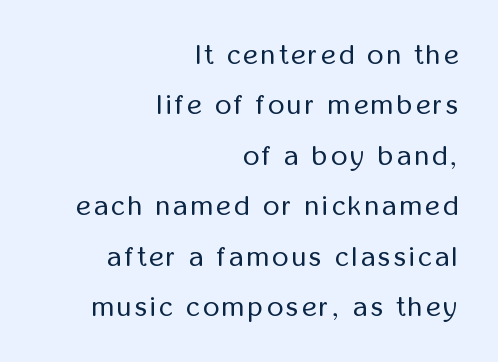
{"serif": "no", "italic": "no", "bold": "no", "weight": "regular", "width": "condensed", "stroke_contrast": "low", "x_height": "medium", "monospaced": "no", "underline": "no", "align": "right", "line_spacing_ratio": 1.8, "glyph_px": 28}
